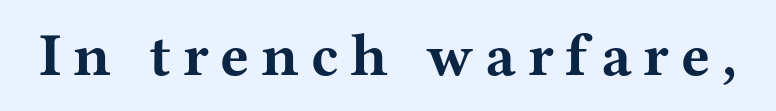
Q: Is the text bold? A: Yes.
Q: Is the text italic (slanted)? A: No, it is upright.
Q: Is the typeface a serif or a sans-serif typeface? A: Serif.
Q: Is the text underlined? A: No.
Q: Width (condensed, normal, or wide)? A: Wide.
Q: Stroke contrast? A: Medium.
Q: x-height? A: Medium.
Q: Monospaced? A: No.
